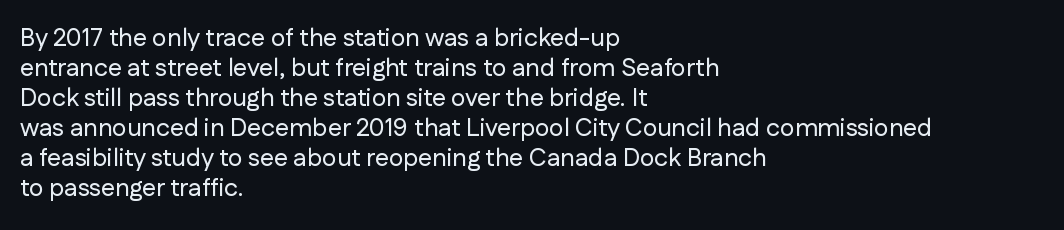
The image shows 25 px text type, upright; set left-aligned, line spacing 1.2x, normal letter spacing, not underlined.
